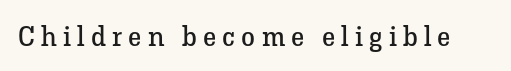
{"serif": "yes", "italic": "no", "bold": "no", "weight": "regular", "width": "normal", "stroke_contrast": "low", "x_height": "medium", "monospaced": "no", "underline": "no", "letter_spacing": "wide", "letter_spacing_em": 0.22, "glyph_px": 28}
